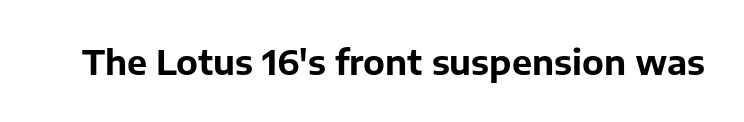
The letters advance in unequal steps, a hallmark of proportional type. The font's upright variant was chosen for this text. Every letter is thick-stroked: bold, no question. Decoration check: the copy has no underline.
